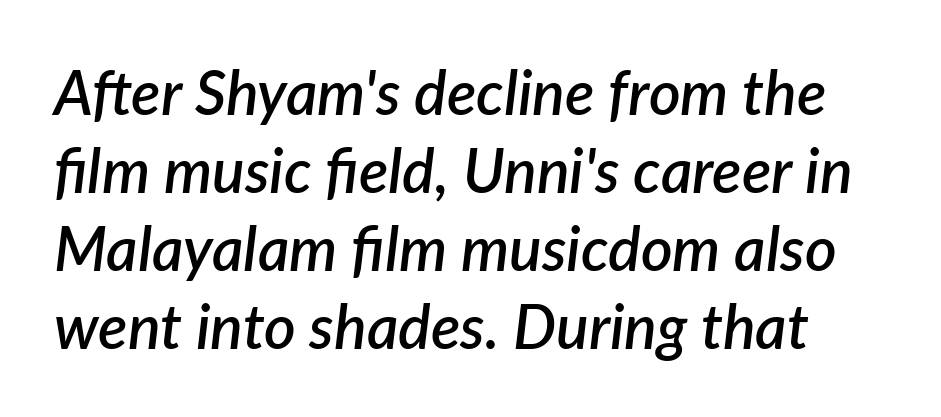
Q: Is the text bold? A: Semi-bold.
Q: Is the text italic (slanted)? A: Yes, it leans right by about 7 degrees.
Q: Is the text underlined? A: No.
Q: Is the spacing between letters normal or unusually wide? A: Normal.
Q: Is the spacing between lines tight, normal or loose? A: Normal.
Q: Width (condensed, normal, or wide)? A: Normal.
Q: Stroke contrast? A: Low.
Q: x-height? A: Medium.
Q: Monospaced? A: No.
